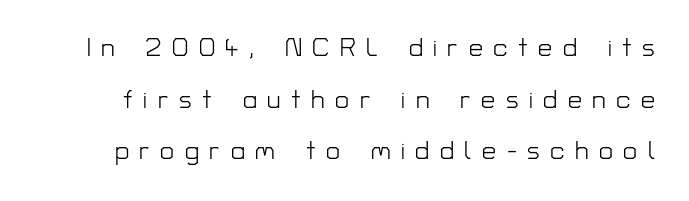
Q: Is the text bold? A: No.
Q: Is the text italic (slanted)? A: No, it is upright.
Q: Is the text underlined? A: No.
Q: Is the spacing between letters normal or unusually wide? A: Unusually wide.
Q: Is the spacing between lines tight, normal or loose? A: Loose.
